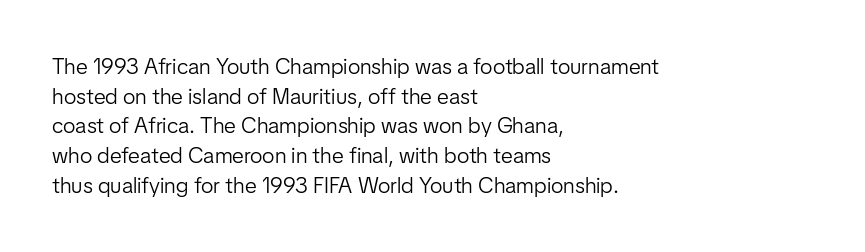
Q: Is the text bold? A: No.
Q: Is the text italic (slanted)? A: No, it is upright.
Q: Is the text underlined? A: No.
Q: How is the paragraph aligned? A: Left-aligned.
Q: Is the spacing between letters normal or unusually wide? A: Normal.
Q: Is the spacing between lines tight, normal or loose? A: Normal.
